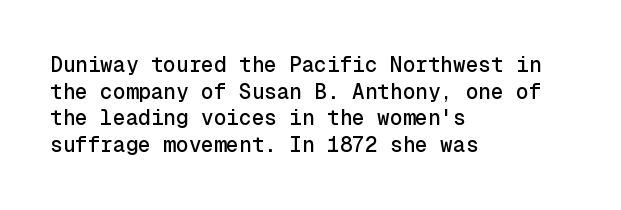
The image shows 21 px text type, upright; set left-aligned, normal line spacing (1.27x), normal letter spacing, not underlined.
